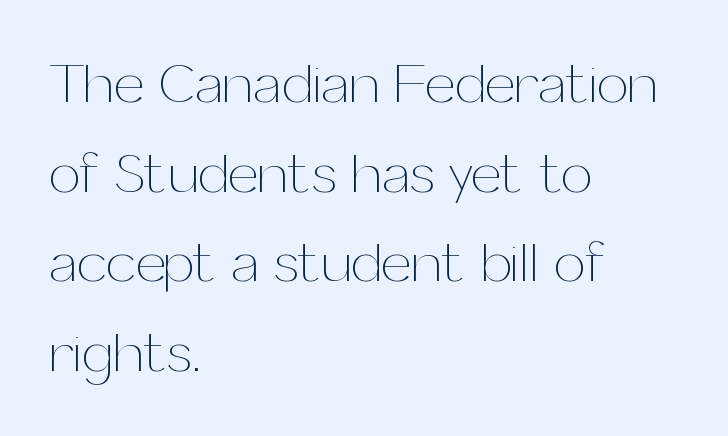
Q: Is the text bold? A: No.
Q: Is the text italic (slanted)? A: No, it is upright.
Q: Is the text underlined? A: No.
Q: How is the paragraph aligned? A: Left-aligned.
Q: Is the spacing between letters normal or unusually wide? A: Normal.
Q: Is the spacing between lines tight, normal or loose? A: Normal.
Q: Width (condensed, normal, or wide)? A: Normal.
Q: Stroke contrast? A: Medium.
Q: x-height? A: Medium.
Q: Monospaced? A: No.
